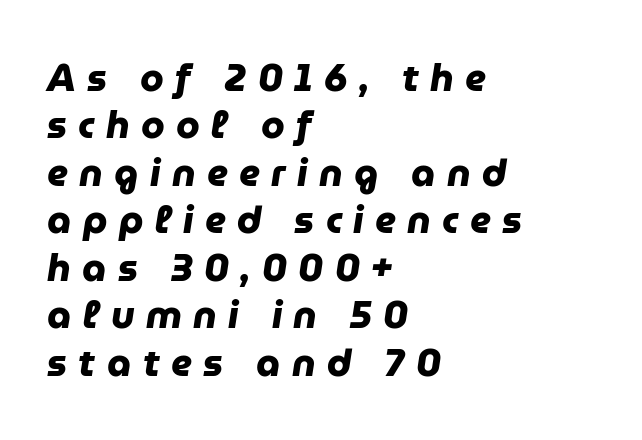
The space directly below the letters is spotless. This rendering uses left alignment, leaving the right contour irregular. Every letter is thick-stroked: bold, no question. Is this a fixed-width face? No — the glyphs have proportional, varying widths. The passage shown has open, widely tracked lettering throughout. Observe the absence of serifs on each vertical stroke in this sample.
